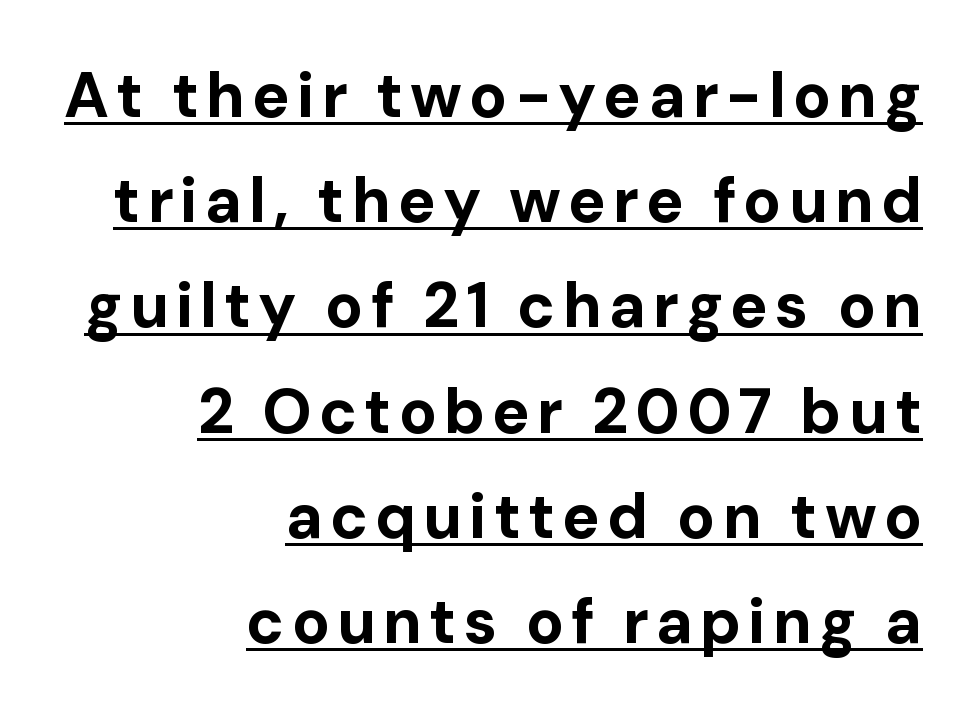
The image shows 63 px bold sans-serif type, upright; set right-aligned, normal line spacing (1.67x), underlined; low stroke contrast and a medium x-height.
